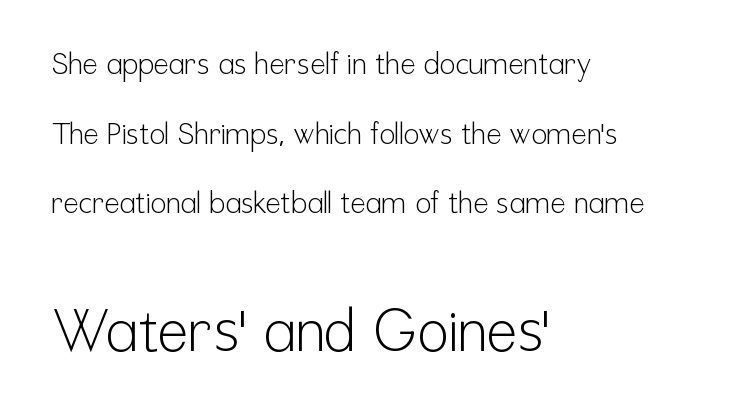
The image shows 58 px light, condensed sans-serif type, upright; set left-aligned, loose line spacing (2.4x), normal letter spacing, not underlined; the second (bottom) block is 2.0x larger; low stroke contrast and a medium x-height.
